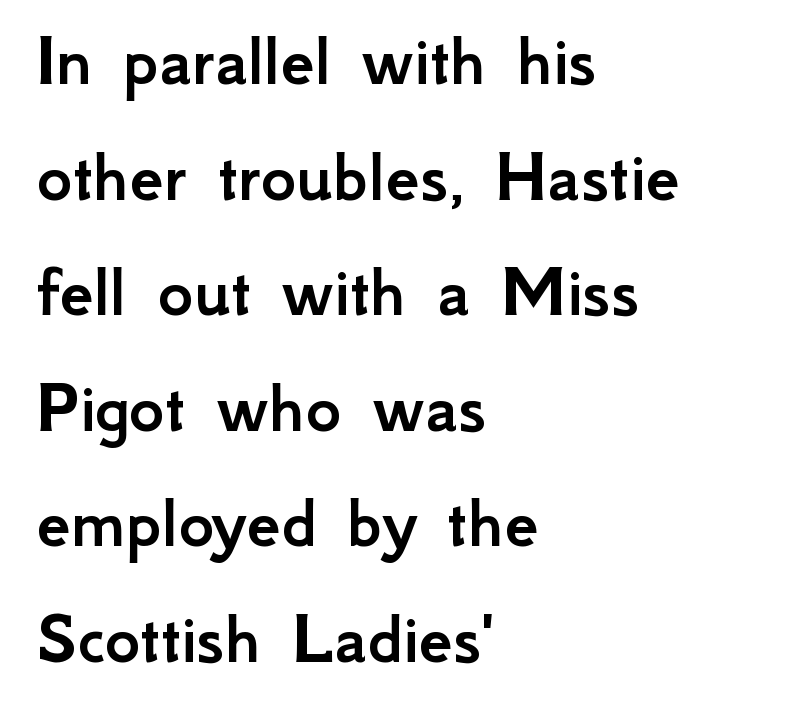
{"serif": "no", "italic": "no", "width": "normal", "stroke_contrast": "low", "x_height": "small", "monospaced": "no", "underline": "no", "align": "left", "line_spacing": "normal", "line_spacing_ratio": 1.52, "letter_spacing": "normal", "letter_spacing_em": 0.0, "glyph_px": 76}
